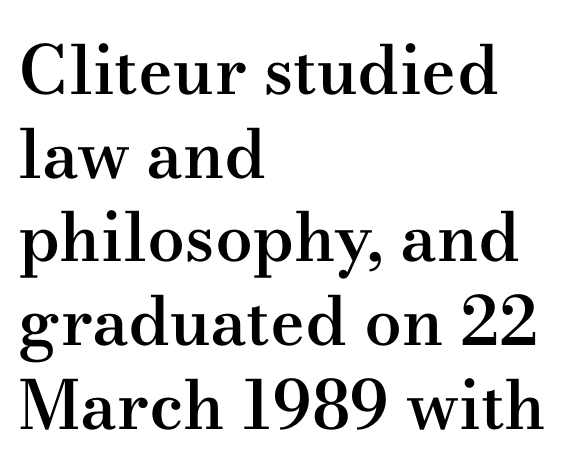
Q: Is the text bold? A: Semi-bold.
Q: Is the text italic (slanted)? A: No, it is upright.
Q: Is the typeface a serif or a sans-serif typeface? A: Serif.
Q: Is the text underlined? A: No.
Q: How is the paragraph aligned? A: Left-aligned.
Q: Is the spacing between letters normal or unusually wide? A: Normal.
Q: Is the spacing between lines tight, normal or loose? A: Normal.
Q: Width (condensed, normal, or wide)? A: Wide.
Q: Stroke contrast? A: Medium.
Q: x-height? A: Small.
Q: Monospaced? A: No.
